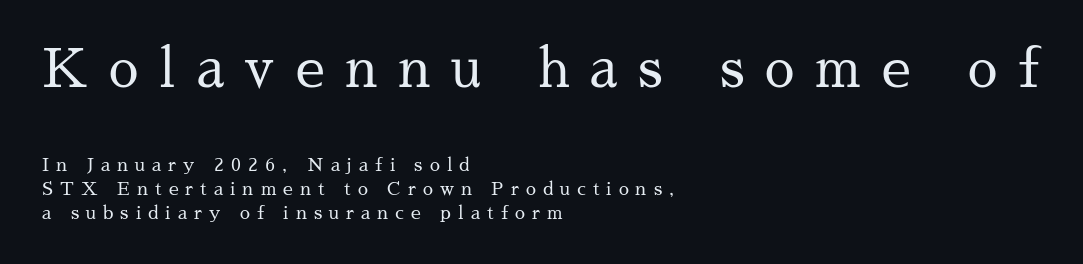
{"serif": "yes", "italic": "no", "bold": "no", "weight": "regular", "width": "normal", "stroke_contrast": "medium", "x_height": "medium", "monospaced": "no", "underline": "no", "align": "left", "line_spacing": "normal", "line_spacing_ratio": 1.33, "letter_spacing": "wide", "letter_spacing_em": 0.39, "larger_block": "first", "size_ratio": 2.94, "glyph_px": 53}
